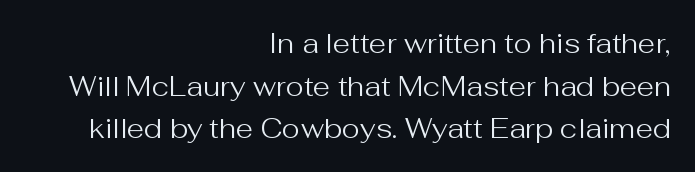
Is the stroke heavy? The answer is a plain regular-or-lighter. The lines sit at an ordinary, default distance from one another. Each letter's strokes conclude bluntly, with no projecting serifs. No word sits above an underline.
